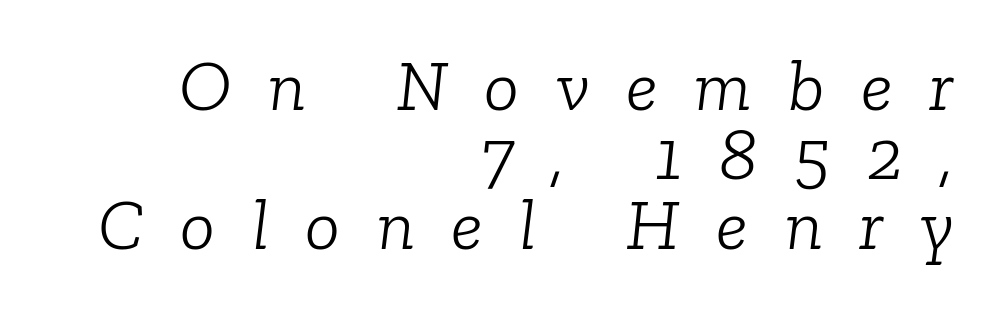
The image shows 73 px light serif type, italic (leaning right); set right-aligned, tight line spacing (0.95x), unusually wide letter spacing (+0.5 em), not underlined; low stroke contrast and a medium x-height.
